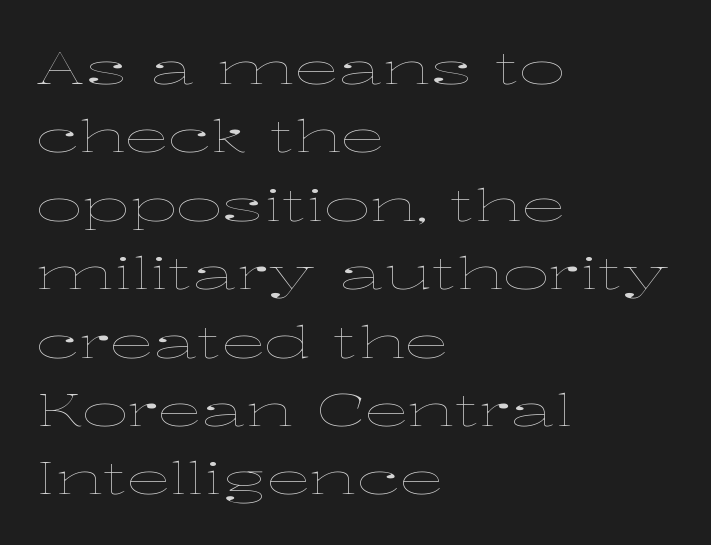
The image shows 45 px thin, wide type, upright; set left-aligned, normal line spacing (1.52x), normal letter spacing, not underlined; low stroke contrast and a medium x-height.
